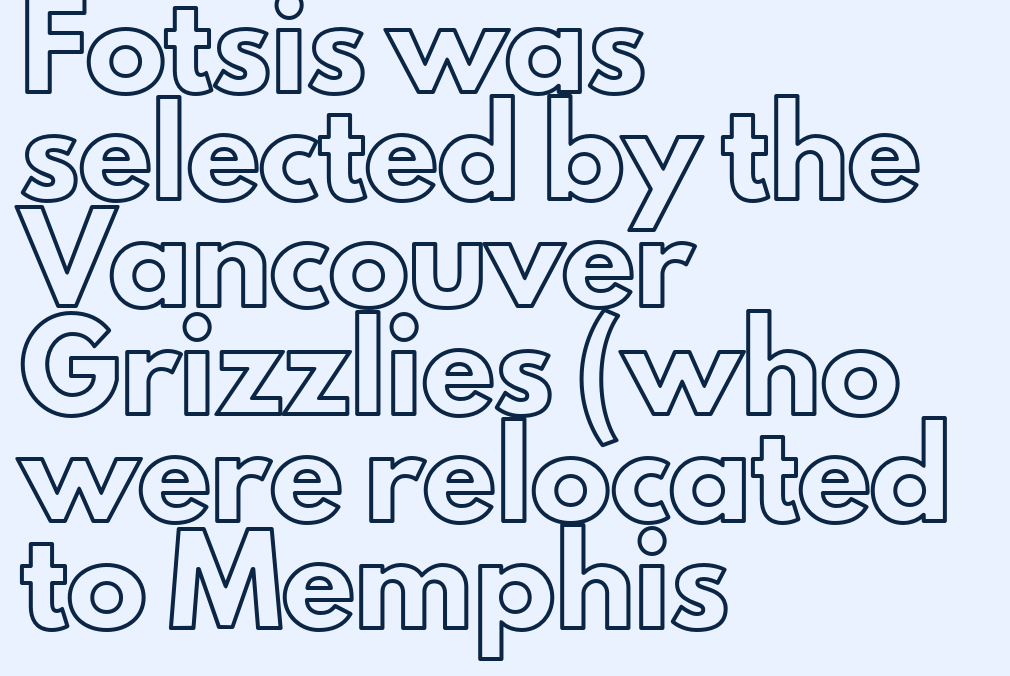
The image shows 80 px text type, upright; set left-aligned, normal line spacing (1.34x), normal letter spacing, not underlined; a small x-height.
